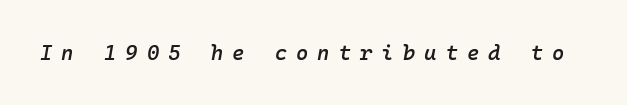
{"italic": "yes", "lean": "right", "slant_degrees": 10, "bold": "semi", "underline": "no", "letter_spacing": "wide", "letter_spacing_em": 0.43, "glyph_px": 21}
